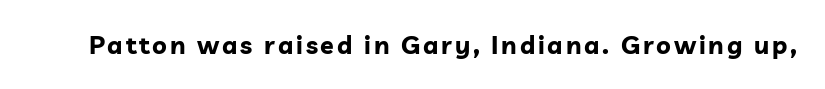
{"italic": "no", "bold": "yes", "underline": "no", "glyph_px": 25}
